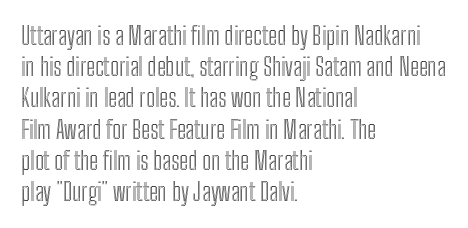
Does the copy run flush right? No — it runs flush left. The font's upright variant was chosen for this text. Descender tails drop into unmarked territory. Reading down the column, the eye jumps a familiar distance to each next line.
